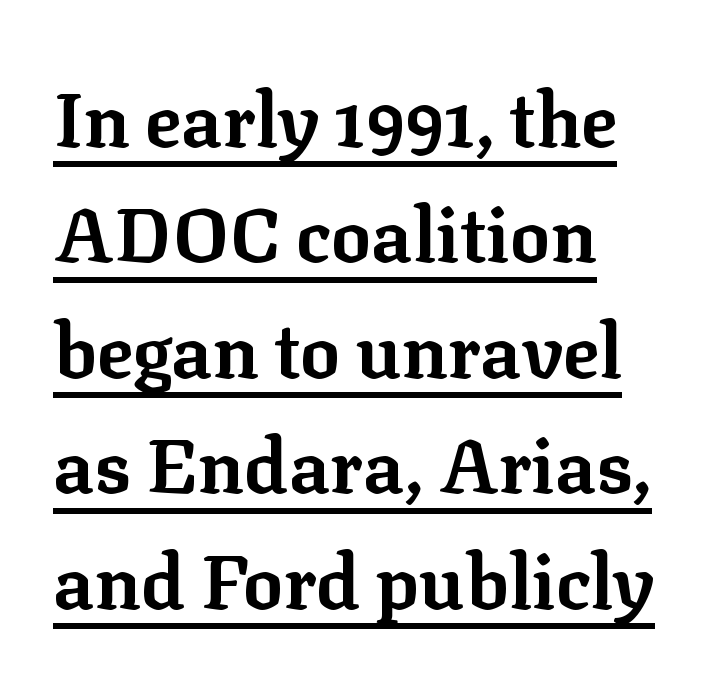
Interline gaps are of average width in this sample. Does the type have serifs? Yes, each stem ends in a small foot. Upright lettering throughout. This rendering leaves character spacing at its baseline value. The face used here is proportionally spaced, like ordinary book or web type.
